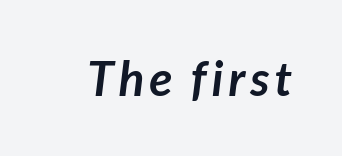
{"serif": "no", "bold": "yes", "weight": "semibold", "width": "normal", "stroke_contrast": "low", "x_height": "medium", "monospaced": "no", "underline": "no", "glyph_px": 48}
